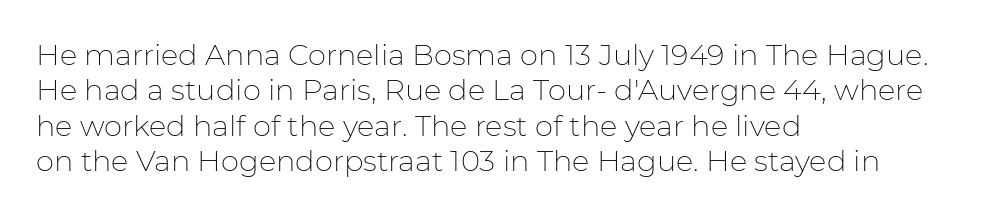
{"serif": "no", "italic": "no", "bold": "no", "weight": "thin", "width": "normal", "stroke_contrast": "low", "x_height": "medium", "monospaced": "no", "underline": "no", "align": "left", "line_spacing_ratio": 1.22, "letter_spacing": "normal", "letter_spacing_em": 0.0, "glyph_px": 29}
